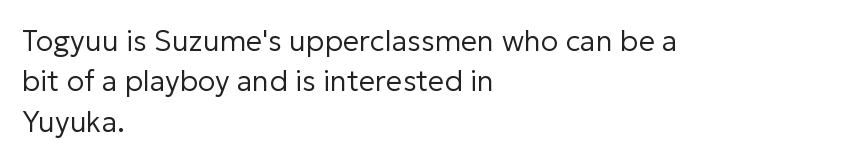
The type is set solid horizontally, with unmodified tracking. The axis of the letterforms is exactly vertical. The letters advance in unequal steps, a hallmark of proportional type. Stroke thickness stays within the range of a standard reading face or lighter. Quick note: interline space is typical.
